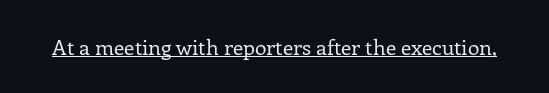
{"italic": "no", "bold": "no", "underline": "yes", "letter_spacing": "normal", "letter_spacing_em": 0.0, "glyph_px": 21}
